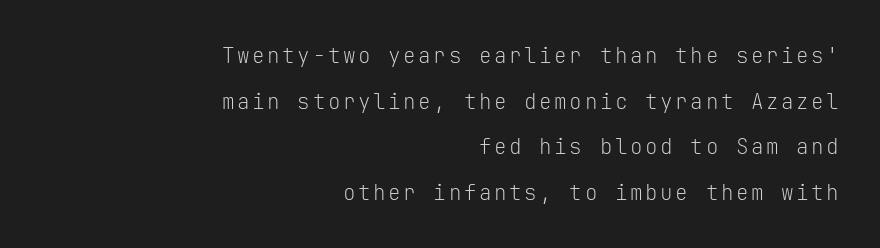
Check under the words: just untouched page. Honestly, the rows look like they've been pulled way apart. Stroke thickness stays within the range of a standard reading face or lighter. The letters stand upright; this is a roman face. Visually the block forms a straight wall on the right and a jagged coastline on the left.
